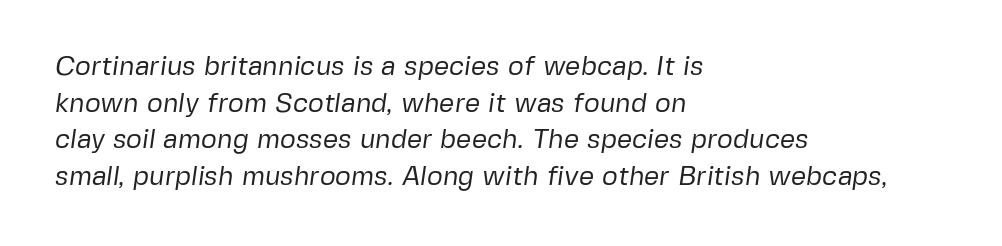
The image shows 27 px text type; set left-aligned, normal line spacing (1.36x), normal letter spacing, not underlined.
